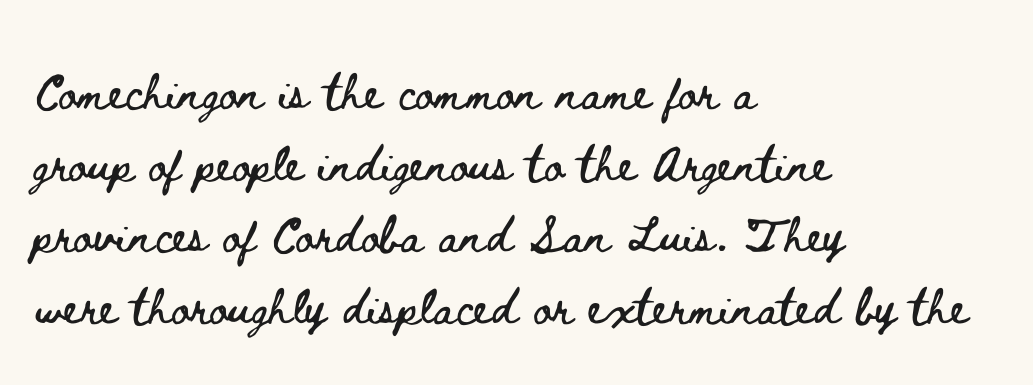
{"width": "wide", "stroke_contrast": "low", "x_height": "small", "monospaced": "no", "underline": "no", "align": "left", "line_spacing": "normal", "line_spacing_ratio": 1.59, "letter_spacing": "normal", "letter_spacing_em": 0.0, "glyph_px": 45}
